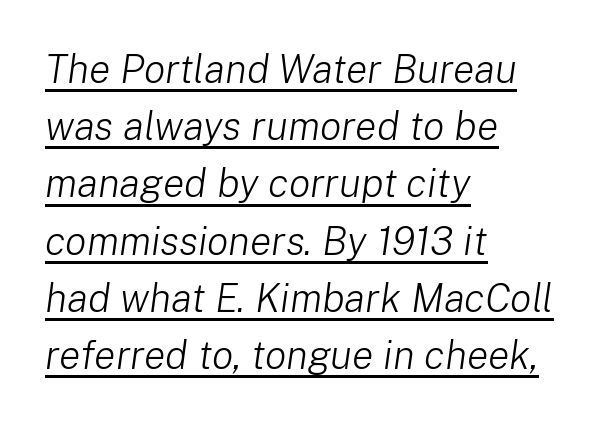
{"italic": "yes", "lean": "right", "slant_degrees": 8, "bold": "no", "weight": "light", "width": "normal", "stroke_contrast": "low", "x_height": "medium", "monospaced": "no", "underline": "yes", "align": "left", "line_spacing": "normal", "line_spacing_ratio": 1.43, "letter_spacing": "normal", "letter_spacing_em": 0.0, "glyph_px": 40}
